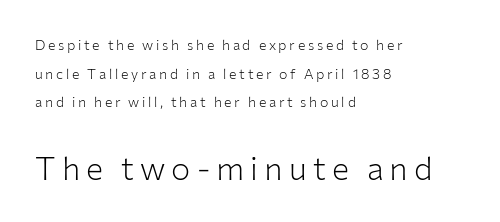
Q: Is the text bold? A: No.
Q: Is the text italic (slanted)? A: No, it is upright.
Q: Is the typeface a serif or a sans-serif typeface? A: Sans-serif.
Q: Is the text underlined? A: No.
Q: How is the paragraph aligned? A: Left-aligned.
Q: Is the spacing between lines tight, normal or loose? A: Loose.
Q: Which block of text is set in a larger size, the first (top) or the second (bottom)? A: The second (bottom) one.
Q: Width (condensed, normal, or wide)? A: Normal.
Q: Stroke contrast? A: Low.
Q: x-height? A: Medium.
Q: Monospaced? A: No.
